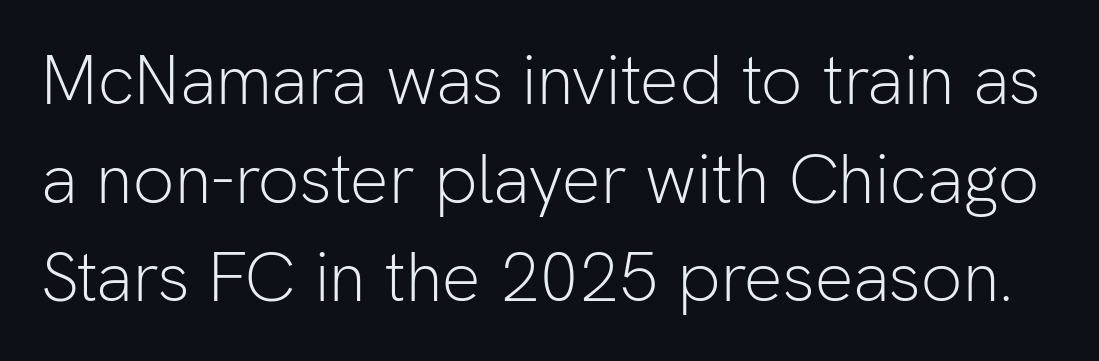
Q: Is the text bold? A: No.
Q: Is the text italic (slanted)? A: No, it is upright.
Q: Is the typeface a serif or a sans-serif typeface? A: Sans-serif.
Q: Is the text underlined? A: No.
Q: Is the spacing between letters normal or unusually wide? A: Normal.
Q: Is the spacing between lines tight, normal or loose? A: Normal.
Q: Width (condensed, normal, or wide)? A: Normal.
Q: Stroke contrast? A: Low.
Q: x-height? A: Medium.
Q: Monospaced? A: No.
